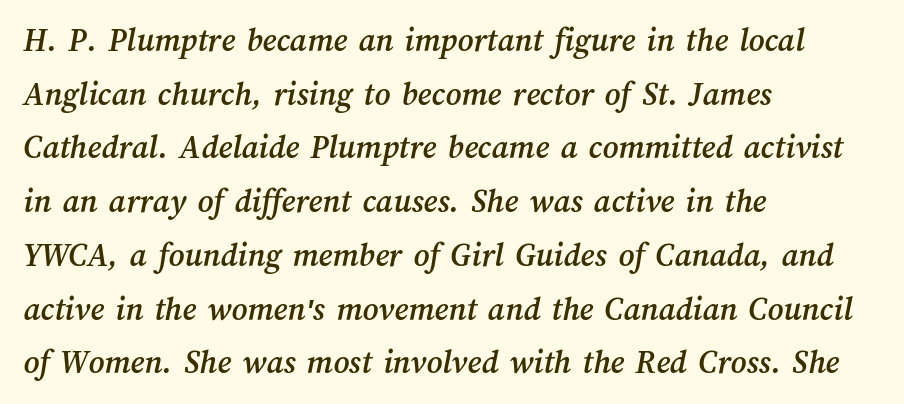
Students, observe: this is what conventionally led text looks like. Descender tails drop into unmarked territory. Caption: standard tracking, unaltered. The ragged edge is on the right, which tells us the setting is flush left. The rendering uses natural spacing where letterforms have individual widths.
